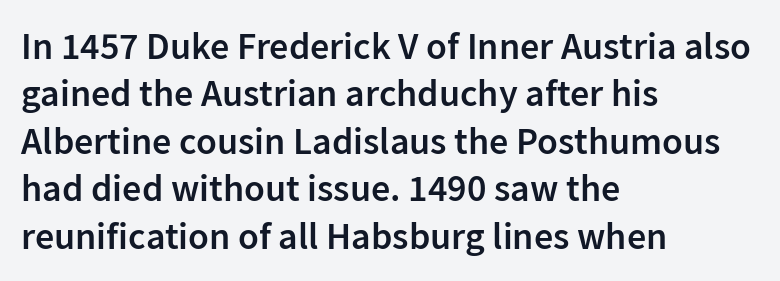
The gap between lines stays unmarked. Look at the stroke-to-counter ratio: somewhat heavy, a semibold. Italic? Not at all — the glyphs are vertical. You could not count columns in this text — the font is proportionally spaced. Compared with typical paragraphs, the rows here are spaced about the same.
